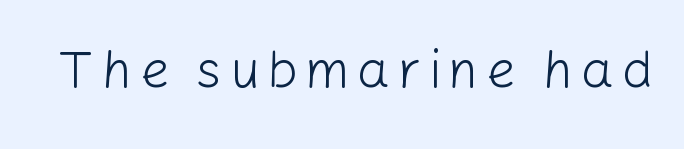
{"serif": "no", "italic": "no", "bold": "no", "weight": "light", "width": "normal", "stroke_contrast": "low", "x_height": "medium", "monospaced": "no", "underline": "no", "glyph_px": 52}
